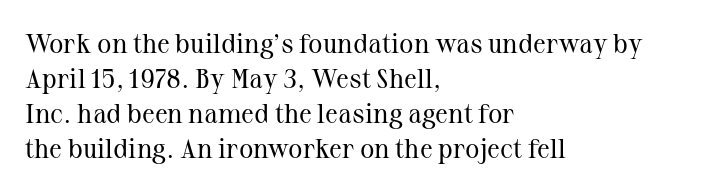
The image shows 27 px text type, upright; set left-aligned, normal line spacing (1.3x), normal letter spacing, not underlined.
